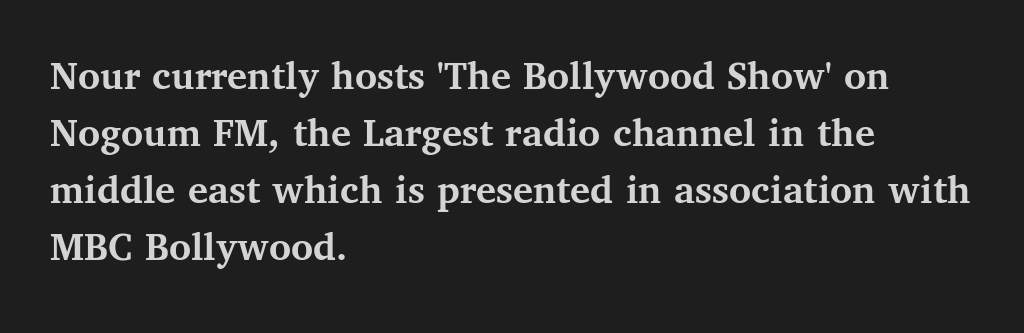
The image shows 42 px semibold serif type, upright; set left-aligned, normal line spacing (1.36x), normal letter spacing, not underlined; medium stroke contrast and a medium x-height.
